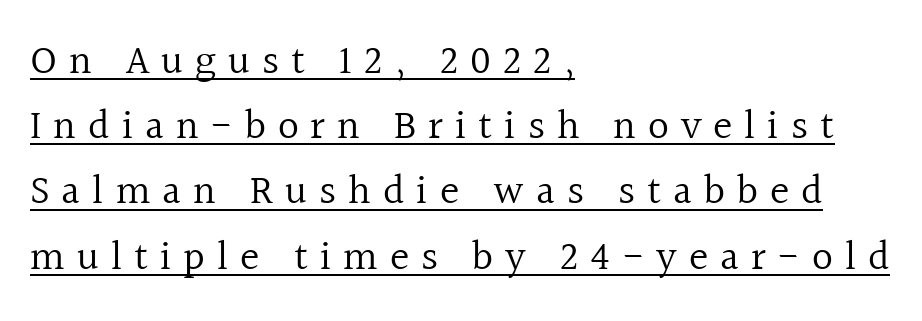
{"serif": "yes", "italic": "no", "bold": "no", "weight": "regular", "width": "normal", "x_height": "medium", "monospaced": "no", "underline": "yes", "align": "left", "line_spacing": "normal", "line_spacing_ratio": 1.59, "letter_spacing": "wide", "letter_spacing_em": 0.29, "glyph_px": 41}
